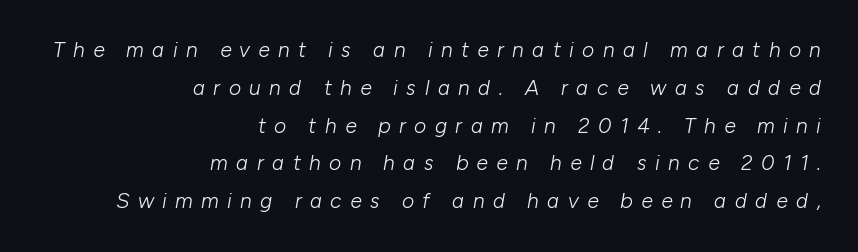
Q: Is the text bold? A: No.
Q: Is the text italic (slanted)? A: Yes, it leans right by about 10 degrees.
Q: Is the text underlined? A: No.
Q: How is the paragraph aligned? A: Right-aligned.
Q: Is the spacing between letters normal or unusually wide? A: Unusually wide.
